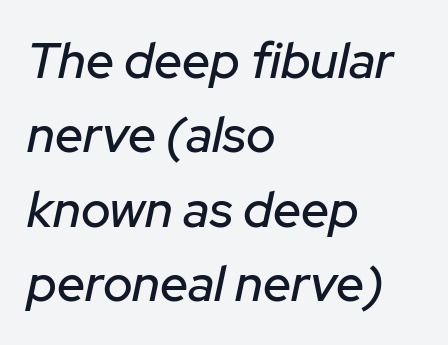
{"italic": "yes", "lean": "right", "slant_degrees": 12, "width": "normal", "stroke_contrast": "low", "x_height": "medium", "monospaced": "no", "underline": "no", "align": "left", "line_spacing": "normal", "line_spacing_ratio": 1.49, "letter_spacing": "normal", "letter_spacing_em": 0.0, "glyph_px": 50}
